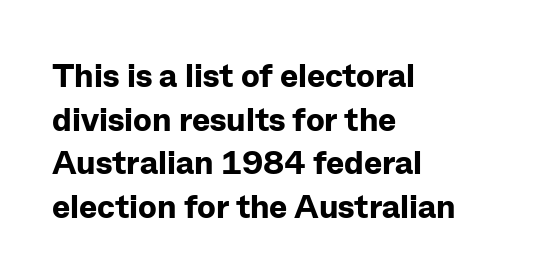
The image shows 34 px bold sans-serif type, upright; set left-aligned, normal line spacing (1.28x), normal letter spacing, not underlined; low stroke contrast and a medium x-height.
